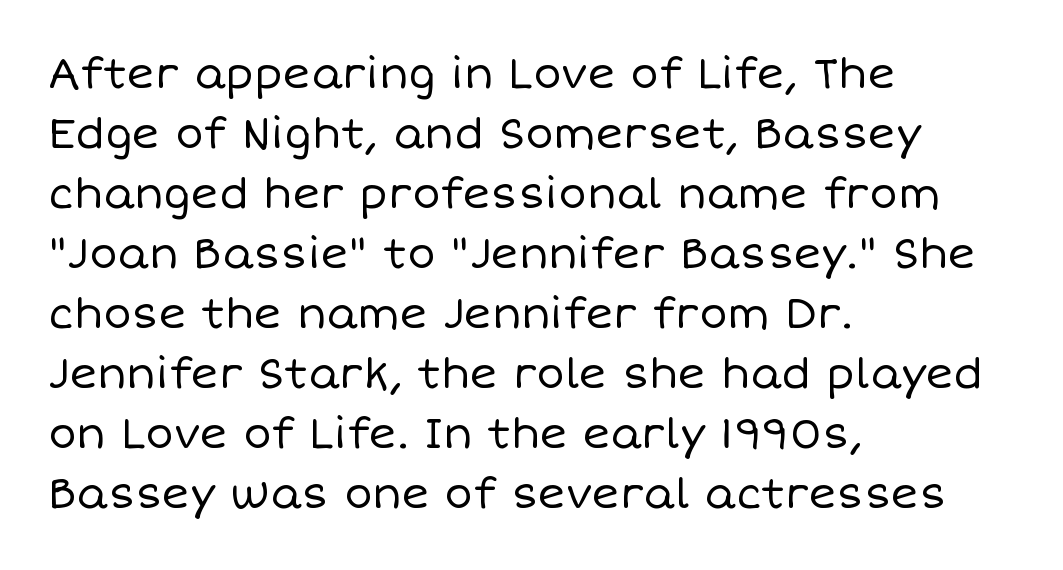
The image shows 42 px regular-weight type, upright; set left-aligned, normal line spacing (1.43x), normal letter spacing, not underlined; low stroke contrast and a large x-height.
